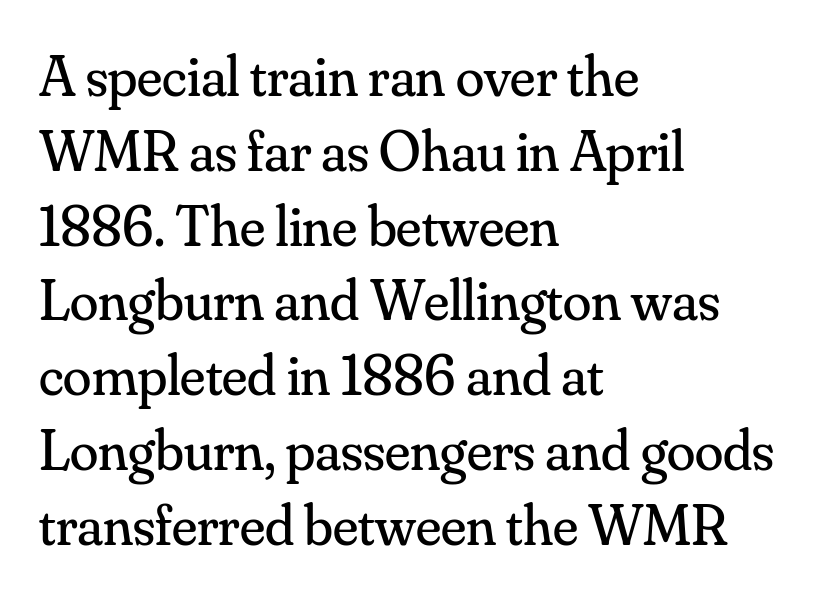
This sample uses plain, unmodified letter spacing. This sample uses an upright cut, with every glyph sitting square on the baseline. A typesetter would label this face a serif. The passage shown is typed in a proportional face where columns would drift. Descenders are the only things crossing below the line.
